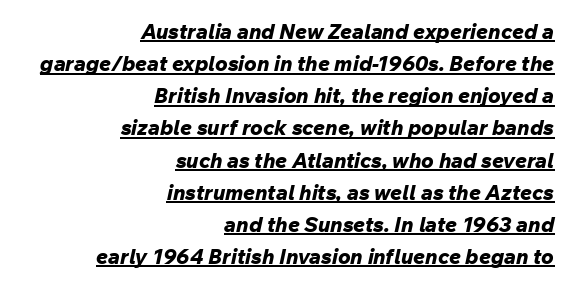
Q: Is the text bold? A: Yes.
Q: Is the text italic (slanted)? A: Yes, it leans right by about 12 degrees.
Q: Is the text underlined? A: Yes.
Q: How is the paragraph aligned? A: Right-aligned.
Q: Is the spacing between letters normal or unusually wide? A: Normal.
Q: Is the spacing between lines tight, normal or loose? A: Normal.
